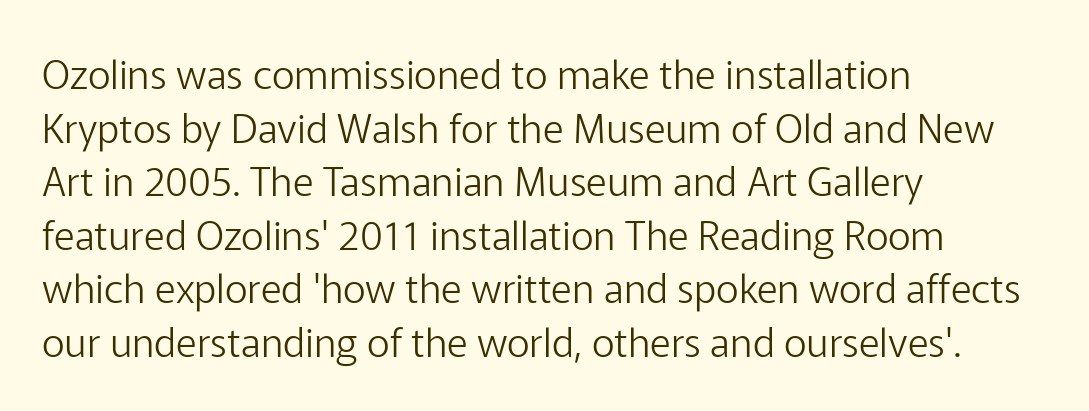
{"serif": "no", "italic": "no", "bold": "no", "weight": "light", "width": "normal", "stroke_contrast": "low", "x_height": "medium", "monospaced": "no", "underline": "no", "align": "left", "line_spacing": "normal", "line_spacing_ratio": 1.34, "letter_spacing": "normal", "letter_spacing_em": 0.0, "glyph_px": 40}
